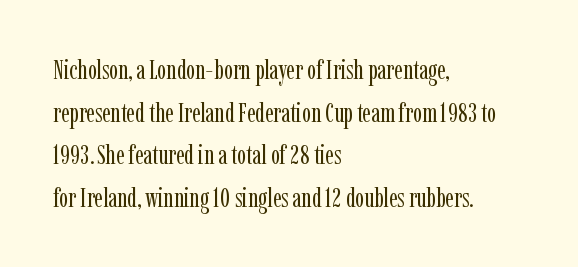
The image shows 27 px text type, upright; set left-aligned, normal line spacing (1.58x), normal letter spacing, not underlined.
